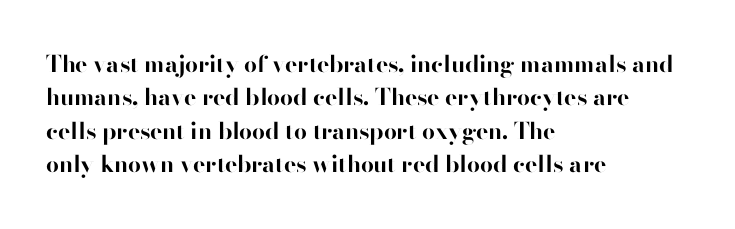
Q: Is the text bold? A: Yes.
Q: Is the text italic (slanted)? A: No, it is upright.
Q: Is the text underlined? A: No.
Q: How is the paragraph aligned? A: Left-aligned.
Q: Is the spacing between letters normal or unusually wide? A: Normal.
Q: Is the spacing between lines tight, normal or loose? A: Normal.
